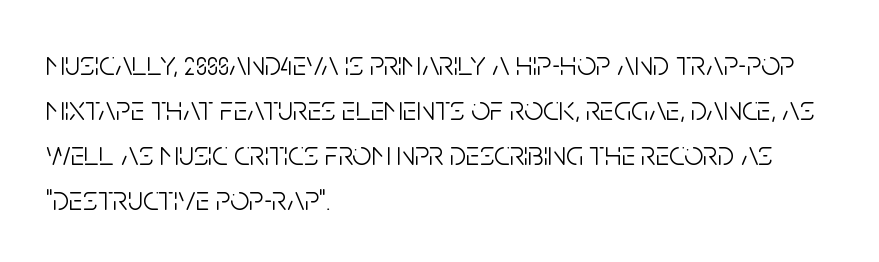
Q: Is the text bold? A: No.
Q: Is the text italic (slanted)? A: No, it is upright.
Q: Is the typeface a serif or a sans-serif typeface? A: Sans-serif.
Q: Is the text underlined? A: No.
Q: How is the paragraph aligned? A: Left-aligned.
Q: Is the spacing between letters normal or unusually wide? A: Normal.
Q: Is the spacing between lines tight, normal or loose? A: Normal.
Q: Width (condensed, normal, or wide)? A: Condensed.
Q: Stroke contrast? A: Low.
Q: x-height? A: Large.
Q: Monospaced? A: No.
